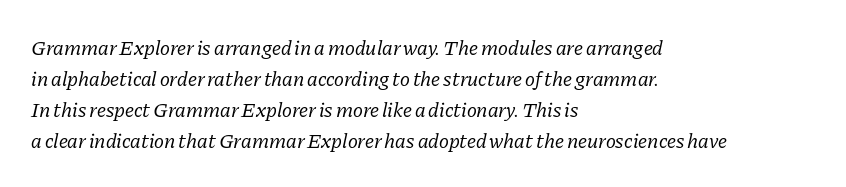
The image shows 21 px text type, italic (leaning right); set left-aligned, normal line spacing (1.48x), normal letter spacing, not underlined.
